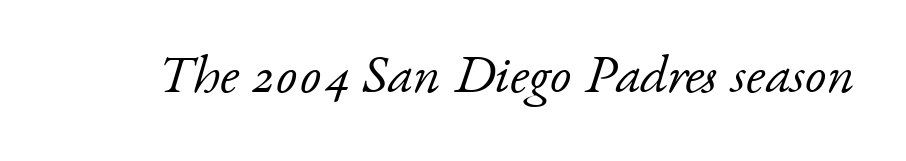
{"serif": "yes", "italic": "yes", "lean": "right", "slant_degrees": 17, "bold": "no", "weight": "light", "width": "normal", "stroke_contrast": "low", "x_height": "small", "monospaced": "no", "underline": "no", "letter_spacing": "normal", "letter_spacing_em": 0.0, "glyph_px": 54}
